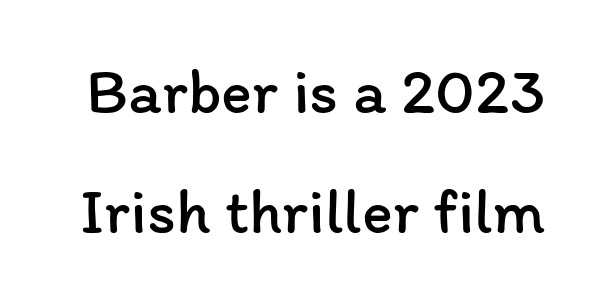
Q: Is the text bold? A: No.
Q: Is the text italic (slanted)? A: No, it is upright.
Q: Is the text underlined? A: No.
Q: Is the spacing between letters normal or unusually wide? A: Normal.
Q: Width (condensed, normal, or wide)? A: Normal.
Q: Stroke contrast? A: Low.
Q: x-height? A: Medium.
Q: Monospaced? A: No.
